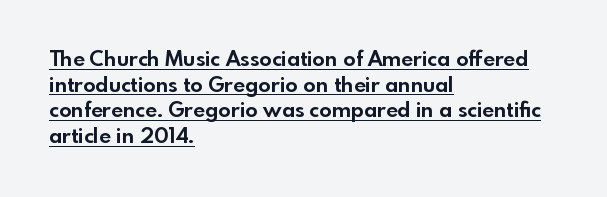
Caption: bold face, heavy strokes. Tracking here is standard; glyphs follow each other at the usual distance. The letters stand straight up with perfectly vertical stems. Caption: lettering with a line underneath. Casual observation: everything's shoved over to the left.
